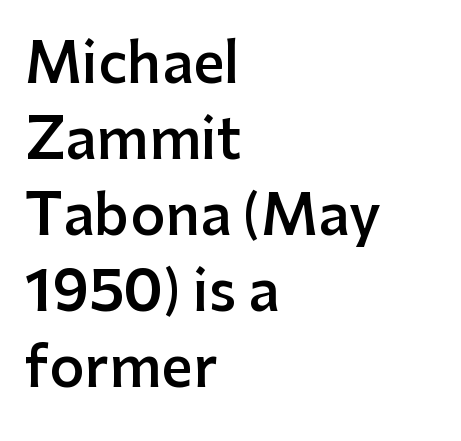
The lettering stays uniformly vertical, giving the passage a roman look. Notice how the passage keeps a crisp vertical edge on the left only. Default kerning and tracking; the words read as compact shapes. The passage shown stacks its lines at a standard gap. Note the varied advance widths — an 'i' is clearly narrower than an 'm'. Descenders hang freely into open space.
